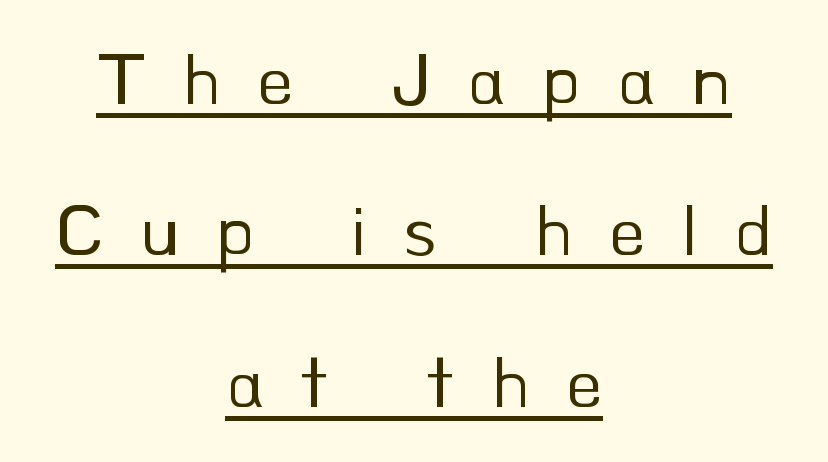
Q: Is the text bold? A: No.
Q: Is the text italic (slanted)? A: No, it is upright.
Q: Is the typeface a serif or a sans-serif typeface? A: Sans-serif.
Q: Is the text underlined? A: Yes.
Q: How is the paragraph aligned? A: Centered.
Q: Is the spacing between letters normal or unusually wide? A: Unusually wide.
Q: Is the spacing between lines tight, normal or loose? A: Loose.
Q: Width (condensed, normal, or wide)? A: Normal.
Q: Stroke contrast? A: Low.
Q: x-height? A: Small.
Q: Monospaced? A: No.
